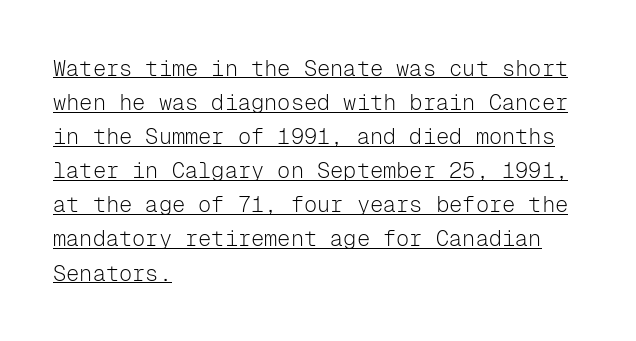
Regarding leading, the lines here are spaced in the standard way. Compared with typical body copy, the letter spacing here is the same. The passage shown is not bold in any degree. Underlining? Definitely there.
